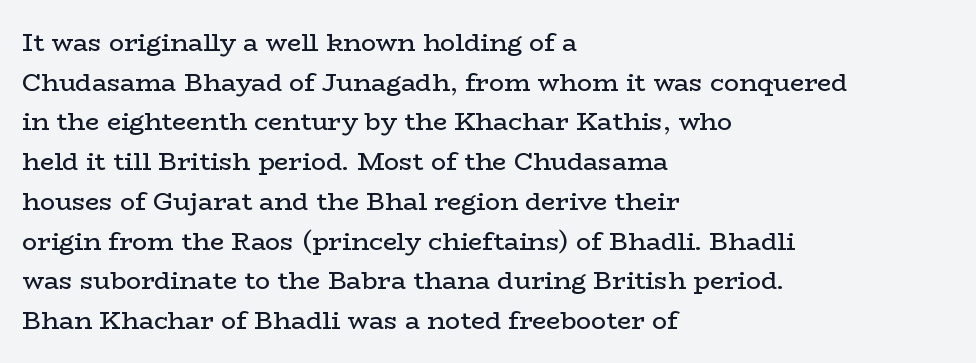
Q: Is the text bold? A: No.
Q: Is the text italic (slanted)? A: No, it is upright.
Q: Is the text underlined? A: No.
Q: How is the paragraph aligned? A: Left-aligned.
Q: Is the spacing between letters normal or unusually wide? A: Normal.
Q: Is the spacing between lines tight, normal or loose? A: Normal.
